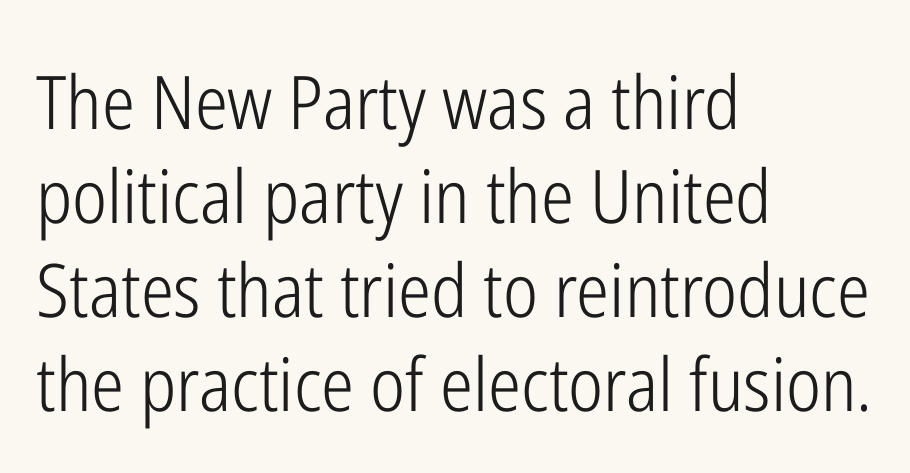
{"serif": "no", "italic": "no", "bold": "no", "weight": "light", "width": "condensed", "stroke_contrast": "low", "x_height": "medium", "monospaced": "no", "underline": "no", "align": "left", "line_spacing": "normal", "line_spacing_ratio": 1.27, "letter_spacing": "normal", "letter_spacing_em": 0.0, "glyph_px": 74}
